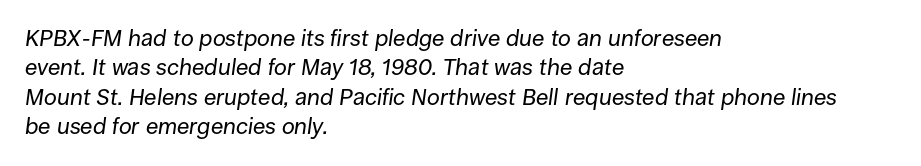
Q: Is the text bold? A: No.
Q: Is the text italic (slanted)? A: Yes, it leans right by about 8 degrees.
Q: Is the text underlined? A: No.
Q: How is the paragraph aligned? A: Left-aligned.
Q: Is the spacing between letters normal or unusually wide? A: Normal.
Q: Is the spacing between lines tight, normal or loose? A: Normal.
